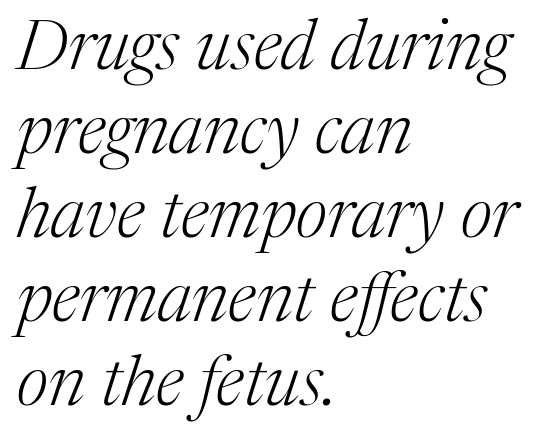
In CSS terms this would be text-align: left. An italicized treatment has been applied to the whole sample. Think standard paragraph weight, or any step lighter than that. Plain, unruled lines of type. The typeface chosen for these lines features serifs.
